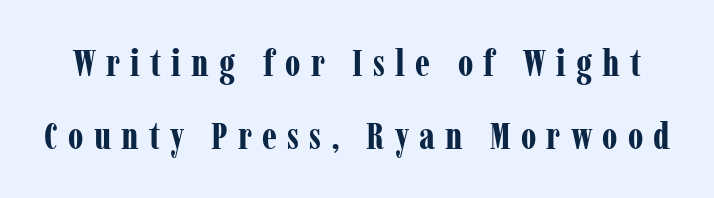
{"serif": "yes", "italic": "no", "bold": "yes", "weight": "bold", "width": "condensed", "stroke_contrast": "low", "x_height": "medium", "monospaced": "no", "underline": "no", "line_spacing": "loose", "line_spacing_ratio": 1.92, "letter_spacing": "wide", "letter_spacing_em": 0.27, "glyph_px": 38}
